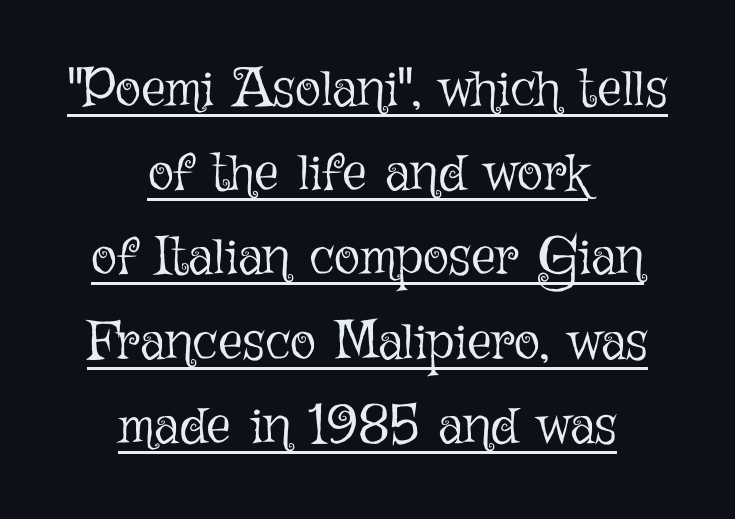
The image shows 54 px light type, upright; set centered, normal line spacing (1.56x), normal letter spacing, underlined; low stroke contrast and a medium x-height.
